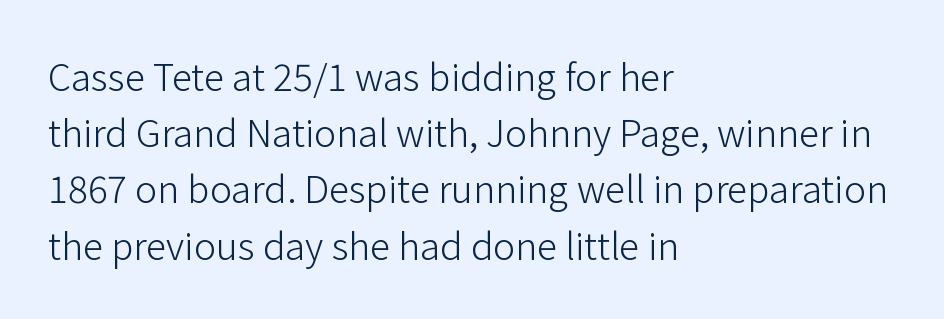
The image shows 37 px light sans-serif type, upright; set left-aligned, normal line spacing (1.52x), normal letter spacing, not underlined; low stroke contrast and a medium x-height.
